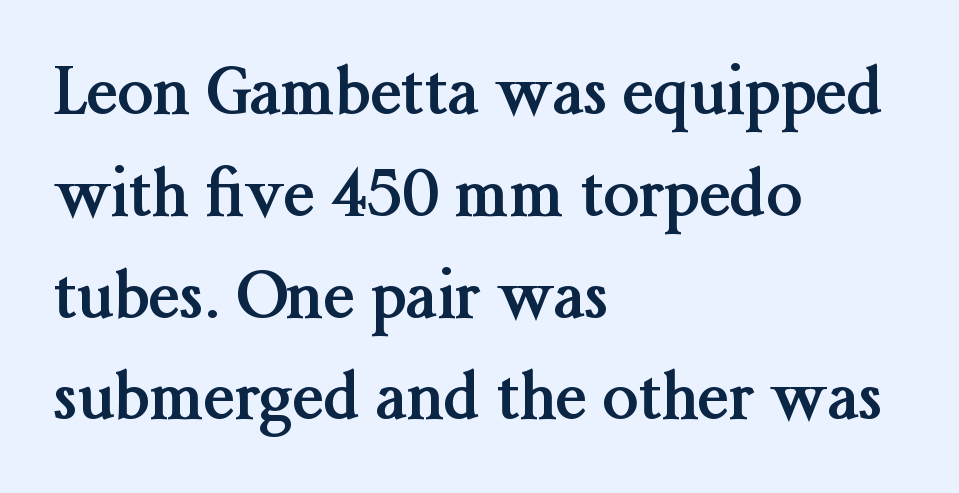
Q: Is the text bold? A: Yes.
Q: Is the text italic (slanted)? A: No, it is upright.
Q: Is the typeface a serif or a sans-serif typeface? A: Serif.
Q: Is the text underlined? A: No.
Q: How is the paragraph aligned? A: Left-aligned.
Q: Is the spacing between letters normal or unusually wide? A: Normal.
Q: Is the spacing between lines tight, normal or loose? A: Normal.
Q: Width (condensed, normal, or wide)? A: Normal.
Q: Stroke contrast? A: Medium.
Q: x-height? A: Medium.
Q: Monospaced? A: No.
